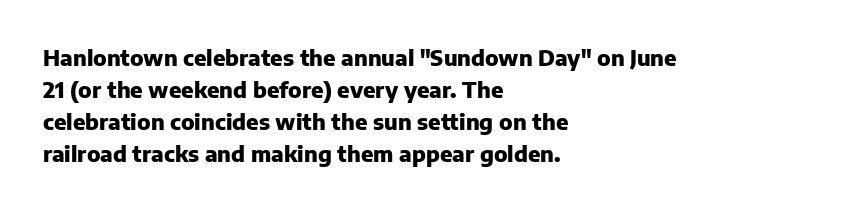
{"italic": "no", "bold": "yes", "underline": "no", "align": "left", "line_spacing": "normal", "line_spacing_ratio": 1.45, "letter_spacing": "normal", "letter_spacing_em": 0.0, "glyph_px": 22}
